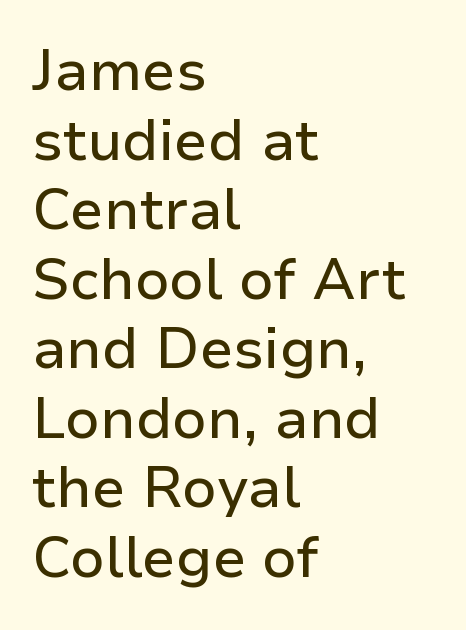
{"serif": "no", "italic": "no", "width": "normal", "stroke_contrast": "low", "x_height": "medium", "monospaced": "no", "underline": "no", "align": "left", "line_spacing_ratio": 1.22, "letter_spacing": "normal", "letter_spacing_em": 0.0, "glyph_px": 57}
